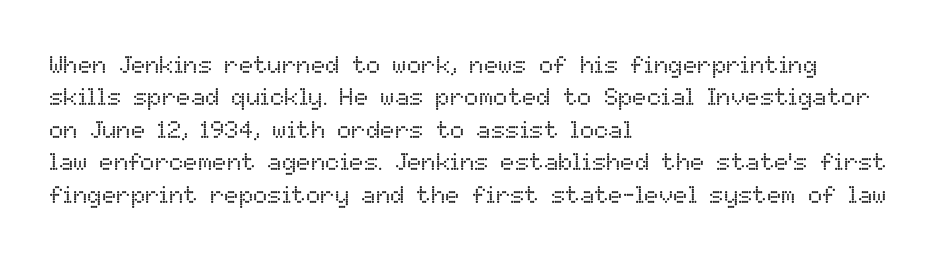
{"italic": "no", "bold": "no", "underline": "no", "align": "left", "line_spacing": "normal", "line_spacing_ratio": 1.35, "letter_spacing": "normal", "letter_spacing_em": 0.0, "glyph_px": 24}
